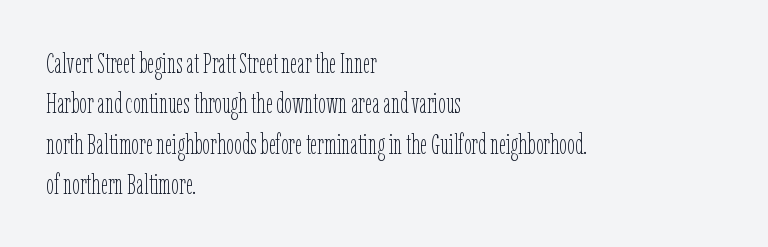
{"italic": "no", "bold": "no", "weight": "thin", "width": "condensed", "stroke_contrast": "low", "x_height": "medium", "monospaced": "no", "underline": "no", "align": "left", "line_spacing": "normal", "line_spacing_ratio": 1.44, "letter_spacing": "normal", "letter_spacing_em": 0.0, "glyph_px": 28}
